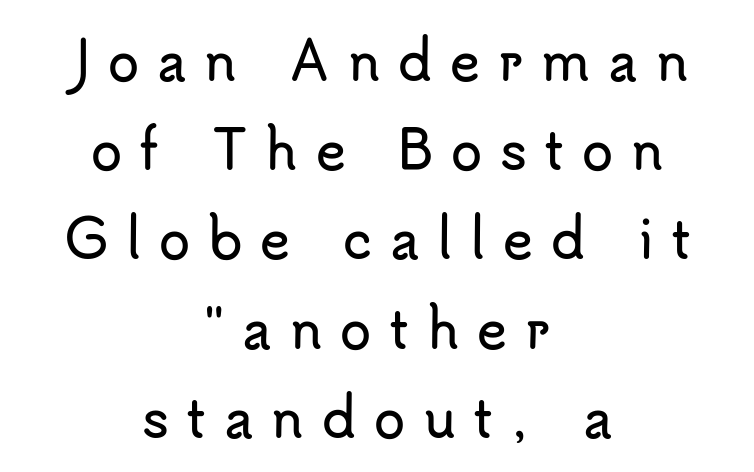
{"serif": "no", "italic": "no", "width": "normal", "stroke_contrast": "low", "x_height": "small", "monospaced": "no", "underline": "no", "align": "center", "line_spacing_ratio": 1.75, "letter_spacing": "wide", "letter_spacing_em": 0.35, "glyph_px": 51}
